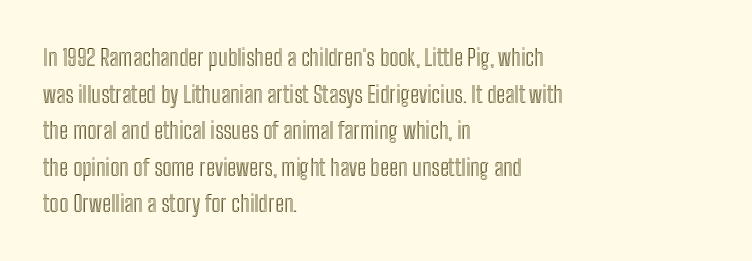
Rendered with straight, roman letterforms. Notice how the passage keeps a crisp vertical edge on the left only. A typesetter would call this leading conventional body-copy spacing. Is the letter spacing exaggerated? No — it looks like the ordinary default.
